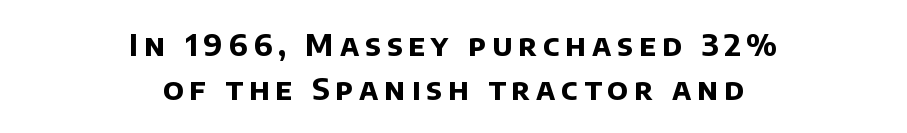
Q: Is the text bold? A: Yes.
Q: Is the typeface a serif or a sans-serif typeface? A: Sans-serif.
Q: Is the text underlined? A: No.
Q: How is the paragraph aligned? A: Centered.
Q: Is the spacing between letters normal or unusually wide? A: Unusually wide.
Q: Is the spacing between lines tight, normal or loose? A: Normal.
Q: Width (condensed, normal, or wide)? A: Normal.
Q: Stroke contrast? A: Low.
Q: x-height? A: Large.
Q: Monospaced? A: No.
